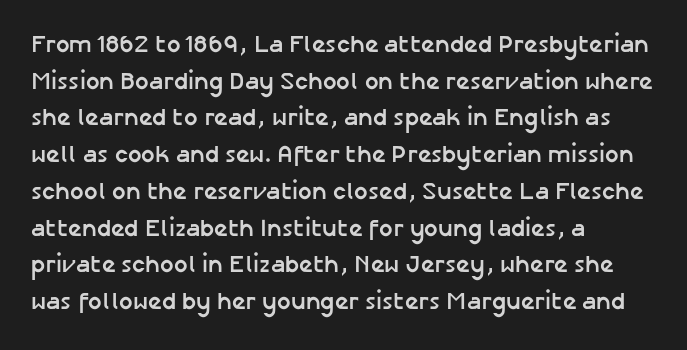
Q: Is the text bold? A: Yes.
Q: Is the text italic (slanted)? A: No, it is upright.
Q: Is the text underlined? A: No.
Q: How is the paragraph aligned? A: Left-aligned.
Q: Is the spacing between letters normal or unusually wide? A: Normal.
Q: Is the spacing between lines tight, normal or loose? A: Normal.
